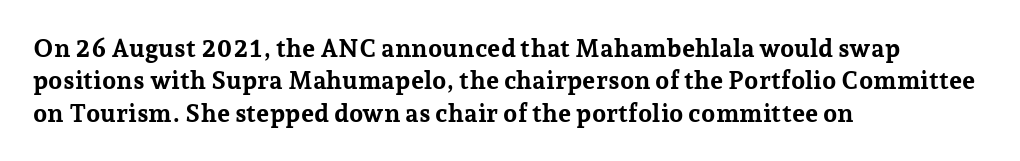
The image shows 25 px bold type, upright; set left-aligned, normal line spacing (1.3x), normal letter spacing, not underlined.
